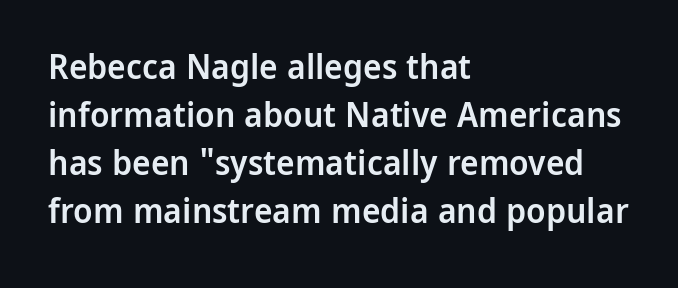
{"serif": "no", "italic": "no", "bold": "semi", "weight": "semibold", "width": "normal", "stroke_contrast": "low", "x_height": "medium", "monospaced": "no", "underline": "no", "align": "left", "line_spacing": "normal", "line_spacing_ratio": 1.37, "letter_spacing": "normal", "letter_spacing_em": 0.0, "glyph_px": 35}
